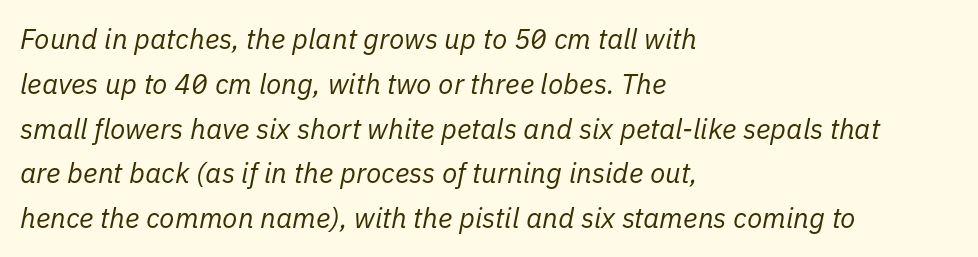
The image shows 28 px regular-weight type, italic (leaning right); set left-aligned, normal line spacing (1.6x), normal letter spacing, not underlined; low stroke contrast and a medium x-height.
